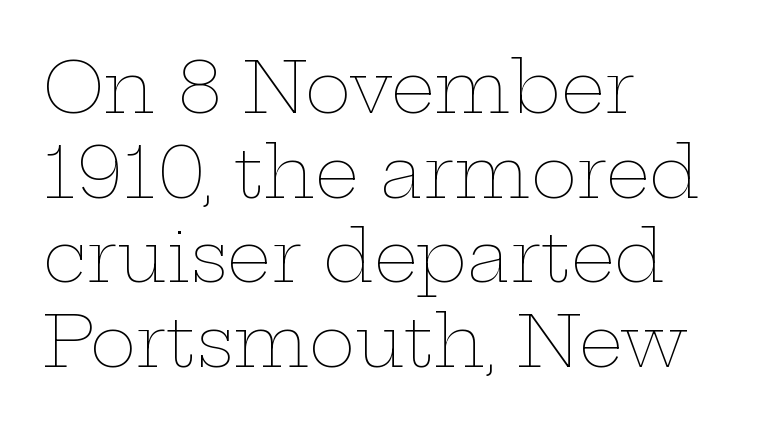
The image shows 70 px thin, wide type, upright; set left-aligned, line spacing 1.21x, normal letter spacing, not underlined; low stroke contrast and a medium x-height.
